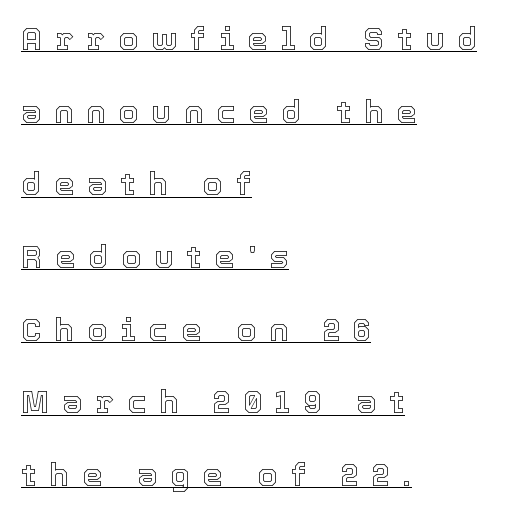
Q: Is the text italic (slanted)? A: No, it is upright.
Q: Is the text underlined? A: Yes.
Q: How is the paragraph aligned? A: Left-aligned.
Q: Is the spacing between letters normal or unusually wide? A: Unusually wide.
Q: Is the spacing between lines tight, normal or loose? A: Loose.
Q: Width (condensed, normal, or wide)? A: Normal.
Q: x-height? A: Medium.
Q: Monospaced? A: No.
